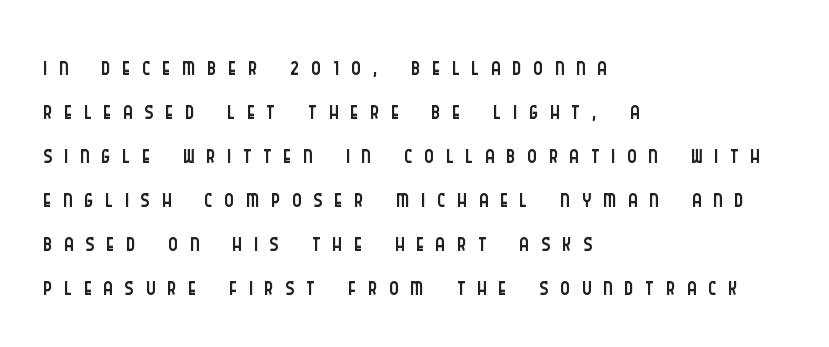
The cut favours lightness, reaching ordinary text weight at its darkest. If you measured baseline to baseline, you'd find a middling distance. You could not count columns in this text — the font is proportionally spaced. The letterforms stand isolated, each surrounded by extra space.
